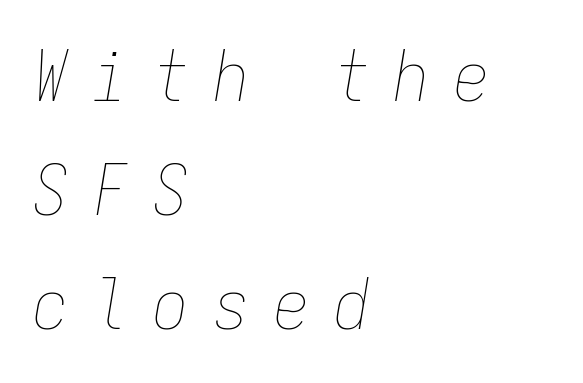
Look at the tracking — it's clearly loosened, letters drifting apart. No letter is thick-stroked: the sample isn't bold. Each letter, wide or thin by design, is forced into the same width here. Rows of type keep a routine distance in the vertical direction. Posture: slanted.
